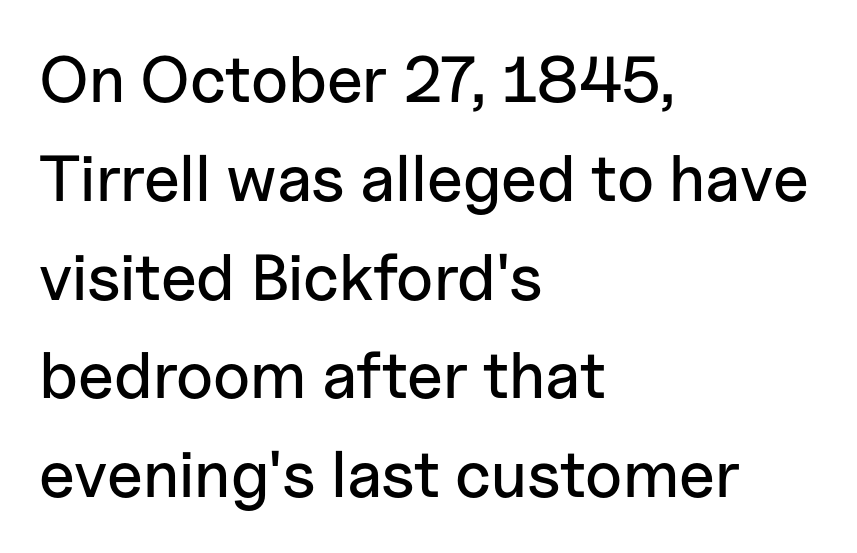
Q: Is the text italic (slanted)? A: No, it is upright.
Q: Is the typeface a serif or a sans-serif typeface? A: Sans-serif.
Q: Is the text underlined? A: No.
Q: How is the paragraph aligned? A: Left-aligned.
Q: Is the spacing between letters normal or unusually wide? A: Normal.
Q: Is the spacing between lines tight, normal or loose? A: Normal.
Q: Width (condensed, normal, or wide)? A: Normal.
Q: Stroke contrast? A: Low.
Q: x-height? A: Medium.
Q: Monospaced? A: No.
